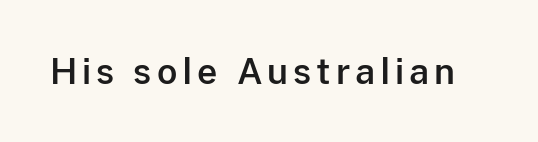
Q: Is the text italic (slanted)? A: No, it is upright.
Q: Is the typeface a serif or a sans-serif typeface? A: Sans-serif.
Q: Is the text underlined? A: No.
Q: Width (condensed, normal, or wide)? A: Normal.
Q: Stroke contrast? A: Low.
Q: x-height? A: Medium.
Q: Monospaced? A: No.
